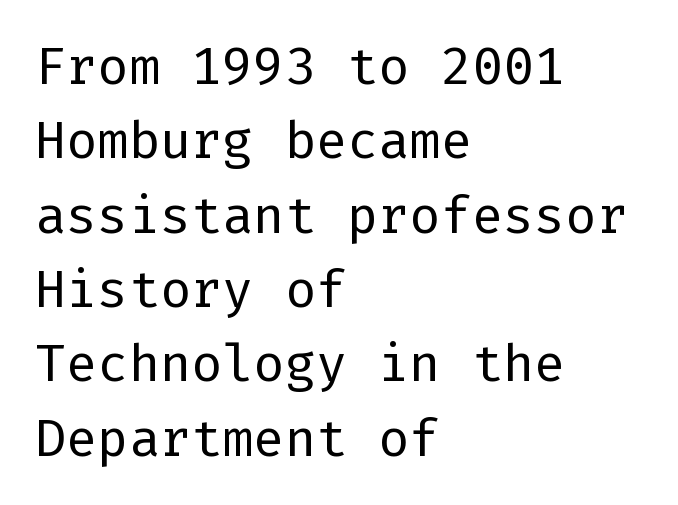
Vertical stems look standard width or narrower in stroke. It's the straight-up-and-down kind of type. Is this a sans? Yes — the strokes have no serifs. Underline: absent.
